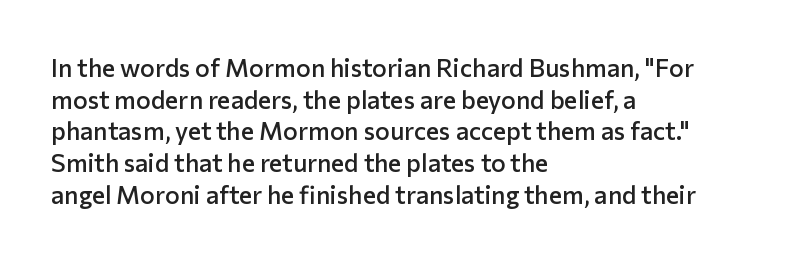
{"italic": "no", "bold": "semi", "underline": "no", "align": "left", "line_spacing": "normal", "line_spacing_ratio": 1.27, "letter_spacing": "normal", "letter_spacing_em": 0.0, "glyph_px": 25}
